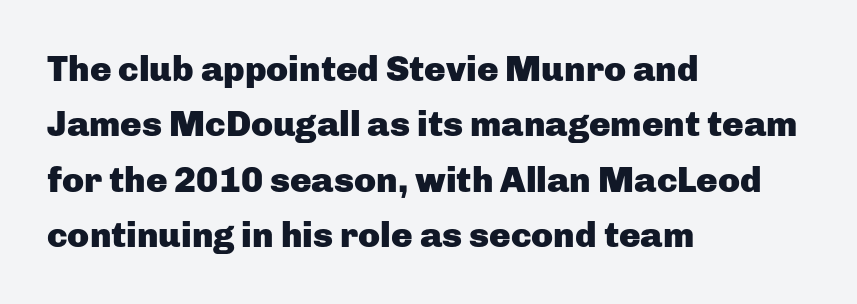
The line texture is even and compact thanks to regular tracking. In terms of weight, the rendering is a true, heavy bold. Short and long lines alike share a common starting point at left. Grotesque or geometric, the face here clearly has no serifs. The specimen omits any rule beneath the text block's lines.
